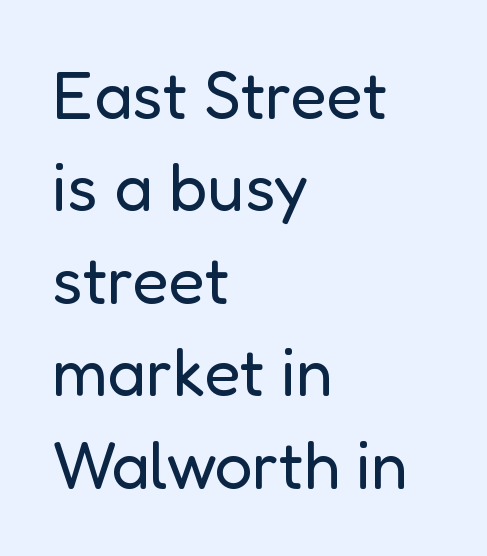
{"serif": "no", "italic": "no", "bold": "no", "weight": "regular", "width": "normal", "stroke_contrast": "low", "x_height": "medium", "monospaced": "no", "underline": "no", "align": "left", "line_spacing": "normal", "line_spacing_ratio": 1.38, "letter_spacing": "normal", "letter_spacing_em": 0.0, "glyph_px": 67}
